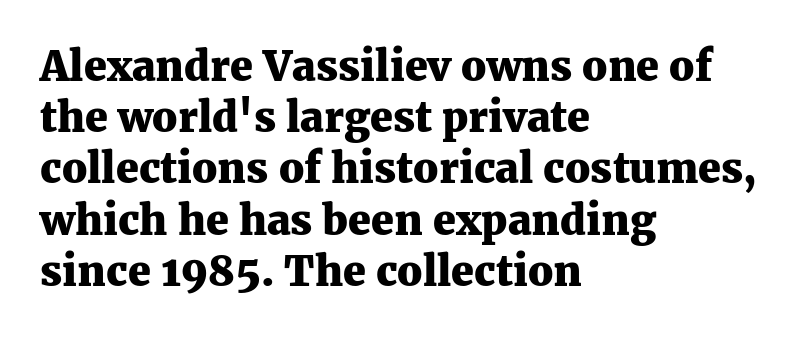
The image shows 41 px heavy serif type, upright; set left-aligned, normal line spacing (1.25x), normal letter spacing, not underlined; medium stroke contrast and a medium x-height.
